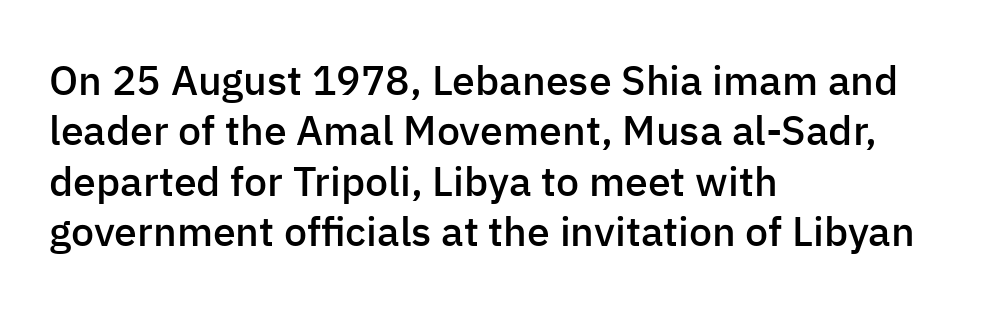
{"serif": "no", "italic": "no", "bold": "semi", "weight": "semibold", "width": "normal", "stroke_contrast": "low", "x_height": "medium", "monospaced": "no", "underline": "no", "align": "left", "line_spacing_ratio": 1.23, "letter_spacing": "normal", "letter_spacing_em": 0.0, "glyph_px": 41}
